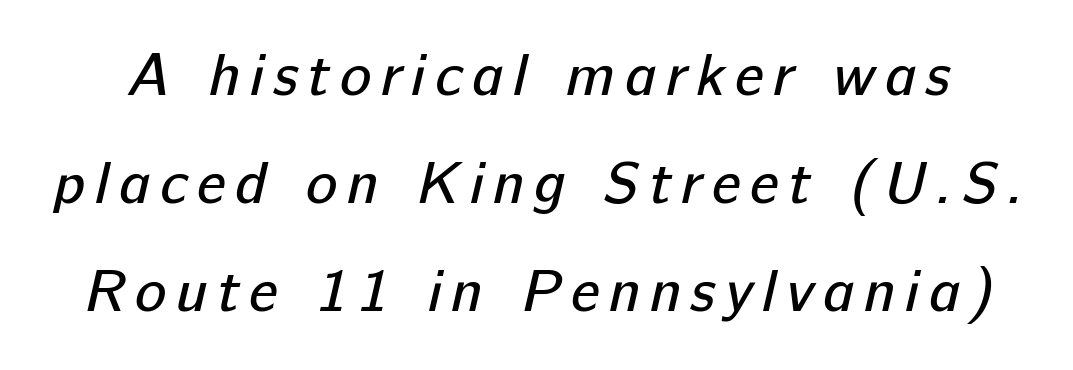
The image shows 59 px regular-weight sans-serif type; set line spacing 1.83x, not underlined; low stroke contrast and a medium x-height.
